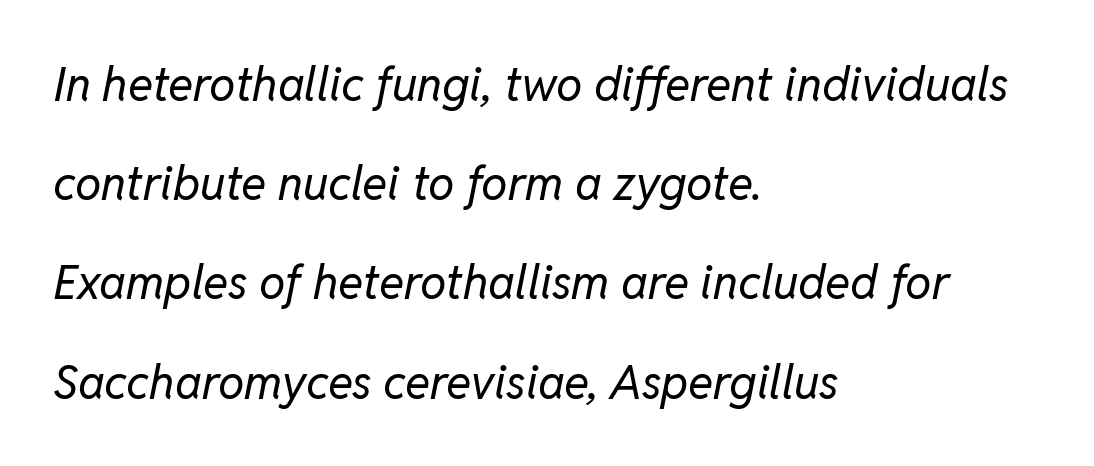
{"italic": "yes", "lean": "right", "slant_degrees": 11, "bold": "no", "weight": "regular", "width": "normal", "stroke_contrast": "low", "x_height": "medium", "monospaced": "no", "underline": "no", "align": "left", "line_spacing": "loose", "line_spacing_ratio": 2.11, "letter_spacing": "normal", "letter_spacing_em": 0.0, "glyph_px": 47}
